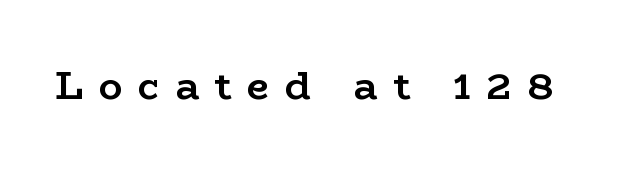
The image shows 39 px semibold, wide serif type, upright; set unusually wide letter spacing (+0.4 em), not underlined; low stroke contrast and a medium x-height.
